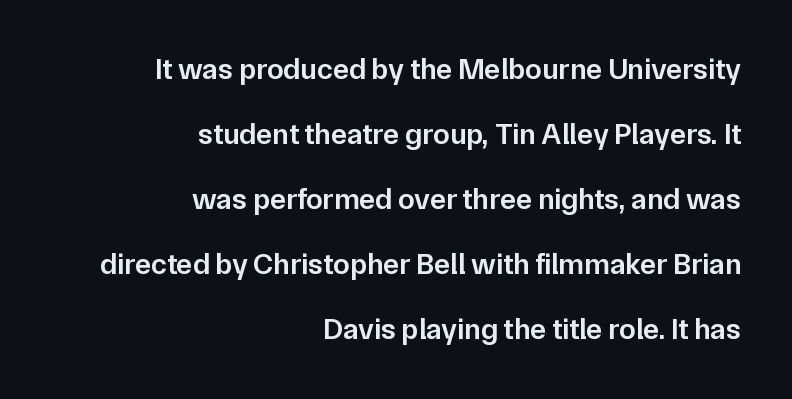
{"serif": "no", "italic": "no", "bold": "semi", "weight": "semibold", "width": "normal", "stroke_contrast": "low", "x_height": "medium", "monospaced": "no", "underline": "no", "align": "right", "line_spacing": "loose", "line_spacing_ratio": 2.17, "letter_spacing": "normal", "letter_spacing_em": 0.0, "glyph_px": 30}
